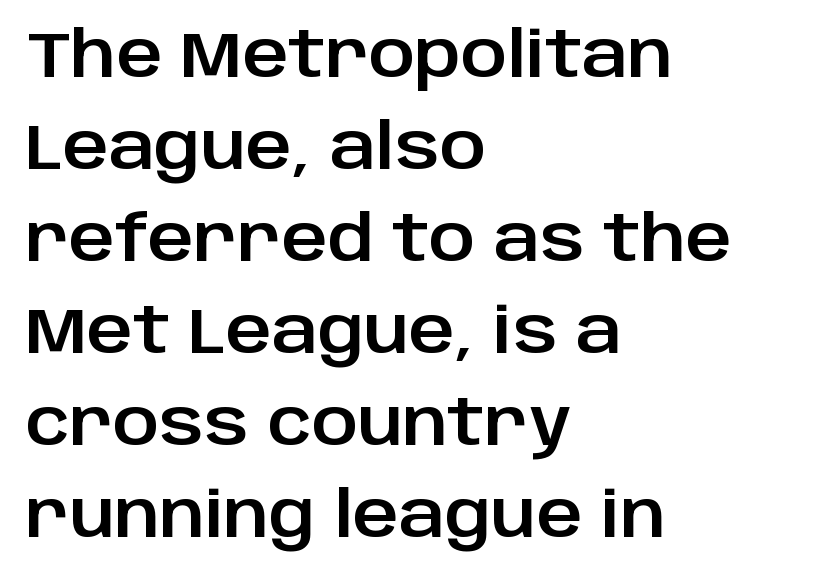
The rendering keeps characters at their native spacing. The setting favours the left margin, as ordinary paragraphs usually do. The string is rendered with underlining switched off. The specimen reads as upright at a glance. Leading: standard. Does the type have serifs? No, each stem ends abruptly.
